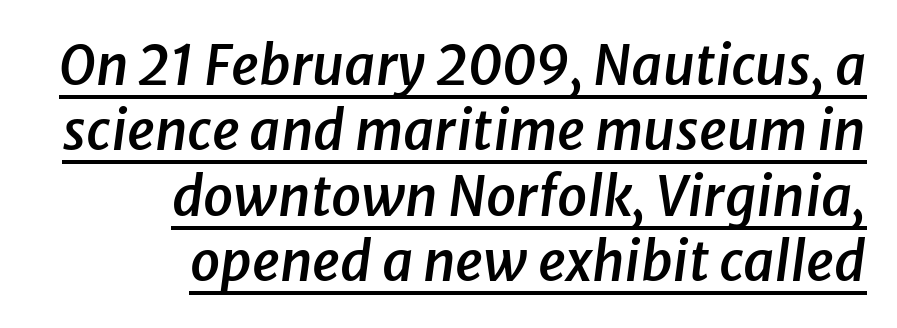
Proportional: the letters do not fall into vertical columns. Looks like someone drew a line under every word here. Notice how the stems are inclined rather than vertical — that's the hallmark of italics. These lines stack with their right ends in a neat column. Standard letterfit; no display-style spreading of the glyphs. The glyphs have the mass of a demibold cut, below bold.
